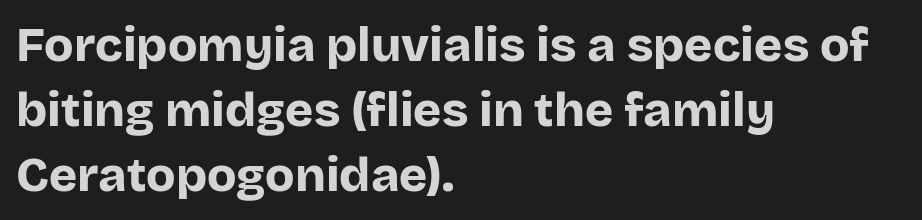
The image shows 48 px bold sans-serif type, upright; set left-aligned, normal line spacing (1.35x), normal letter spacing, not underlined; low stroke contrast and a large x-height.
